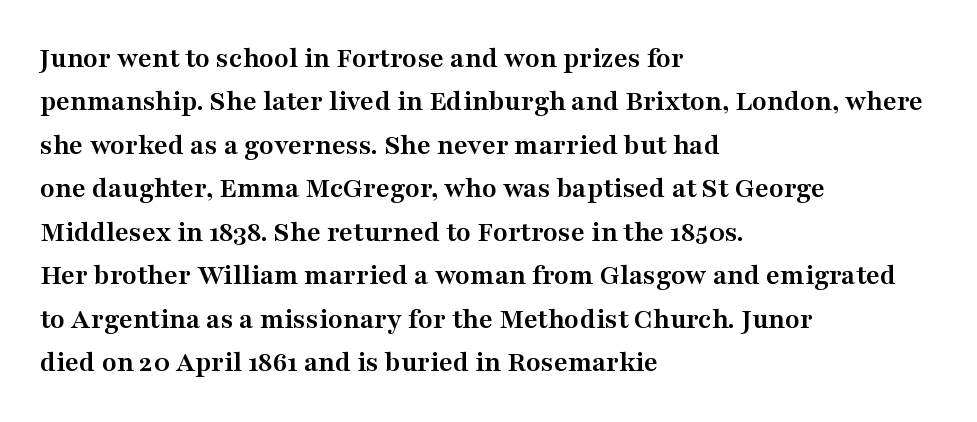
Q: Is the text bold? A: Yes.
Q: Is the text italic (slanted)? A: No, it is upright.
Q: Is the typeface a serif or a sans-serif typeface? A: Serif.
Q: Is the text underlined? A: No.
Q: How is the paragraph aligned? A: Left-aligned.
Q: Is the spacing between letters normal or unusually wide? A: Normal.
Q: Is the spacing between lines tight, normal or loose? A: Normal.
Q: Width (condensed, normal, or wide)? A: Wide.
Q: Stroke contrast? A: Medium.
Q: x-height? A: Medium.
Q: Monospaced? A: No.
